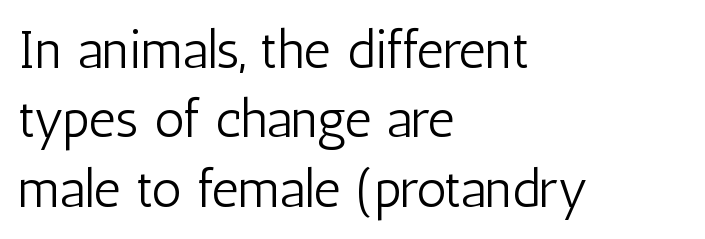
{"serif": "no", "italic": "no", "bold": "no", "weight": "light", "width": "condensed", "stroke_contrast": "low", "x_height": "medium", "monospaced": "no", "underline": "no", "align": "left", "line_spacing": "normal", "line_spacing_ratio": 1.31, "letter_spacing": "normal", "letter_spacing_em": 0.0, "glyph_px": 53}
